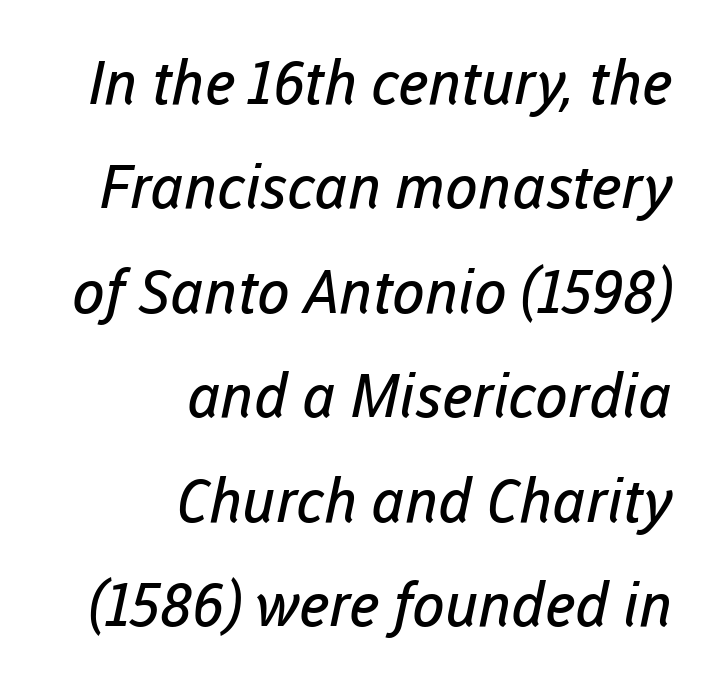
The image shows 60 px regular-weight sans-serif type; set right-aligned, line spacing 1.74x, normal letter spacing, not underlined; low stroke contrast and a medium x-height.
